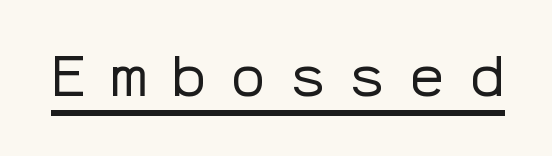
{"serif": "no", "italic": "no", "bold": "no", "weight": "regular", "width": "normal", "stroke_contrast": "low", "x_height": "medium", "monospaced": "yes", "underline": "yes", "letter_spacing": "wide", "letter_spacing_em": 0.41, "glyph_px": 59}
